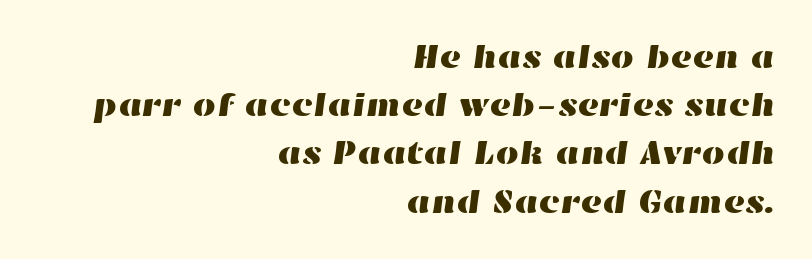
Q: Is the text underlined? A: No.
Q: How is the paragraph aligned? A: Right-aligned.
Q: Is the spacing between letters normal or unusually wide? A: Normal.
Q: Is the spacing between lines tight, normal or loose? A: Normal.
Q: Width (condensed, normal, or wide)? A: Wide.
Q: Stroke contrast? A: High.
Q: x-height? A: Medium.
Q: Monospaced? A: No.
